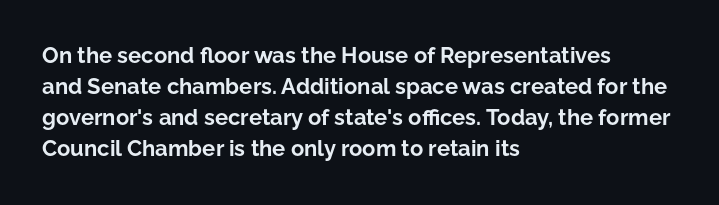
The image shows 22 px bold type, upright; set left-aligned, normal line spacing (1.41x), normal letter spacing, not underlined.
